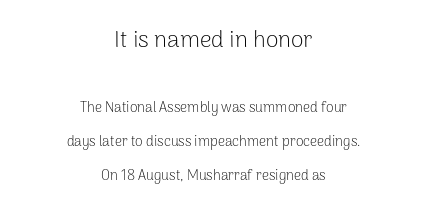
Q: Is the text bold? A: No.
Q: Is the text italic (slanted)? A: No, it is upright.
Q: Is the text underlined? A: No.
Q: How is the paragraph aligned? A: Centered.
Q: Is the spacing between letters normal or unusually wide? A: Normal.
Q: Is the spacing between lines tight, normal or loose? A: Loose.
Q: Which block of text is set in a larger size, the first (top) or the second (bottom)? A: The first (top) one.
